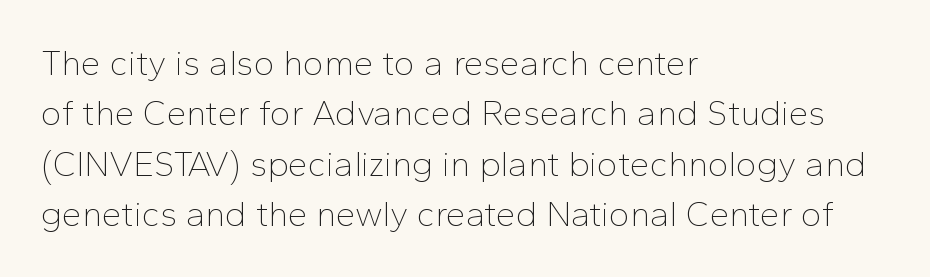
There is no visible air inserted between adjacent glyphs. Words float on clear page, feet unadorned. The text block is weighted toward the left margin, trailing off unevenly rightward. Notice how descenders clear the ascenders below comfortably — that's standard leading.
